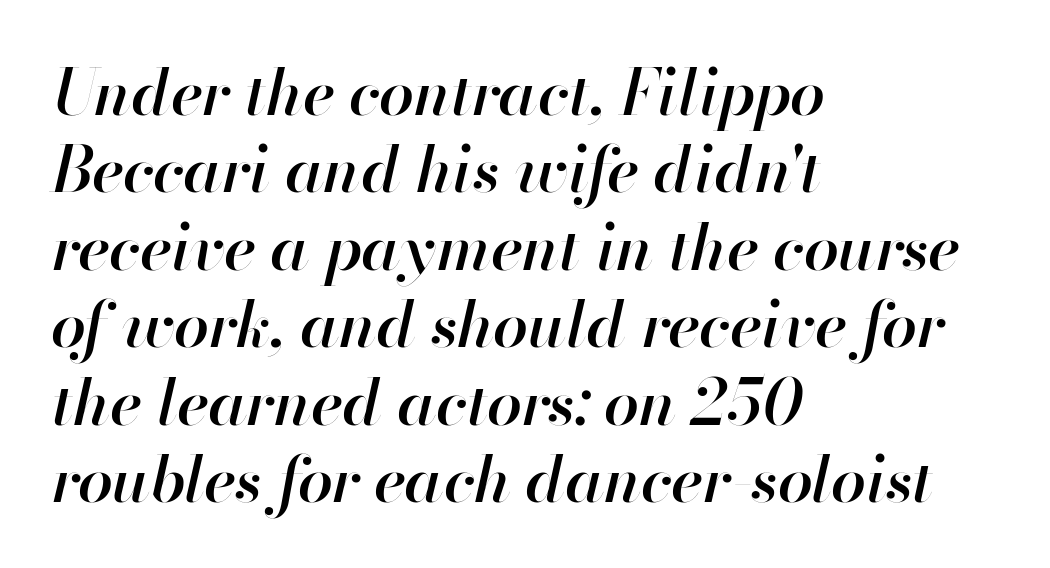
{"italic": "yes", "lean": "right", "slant_degrees": 13, "bold": "semi", "weight": "semibold", "width": "normal", "stroke_contrast": "high", "x_height": "small", "monospaced": "no", "underline": "no", "align": "left", "line_spacing_ratio": 1.23, "letter_spacing": "normal", "letter_spacing_em": 0.0, "glyph_px": 63}
